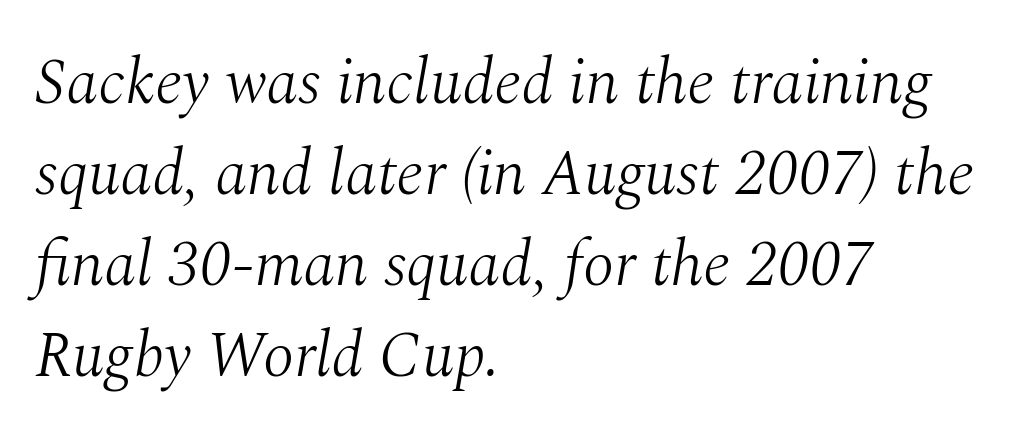
The image shows 64 px light serif type, italic (leaning right); set left-aligned, normal line spacing (1.42x), normal letter spacing, not underlined; medium stroke contrast and a medium x-height.
